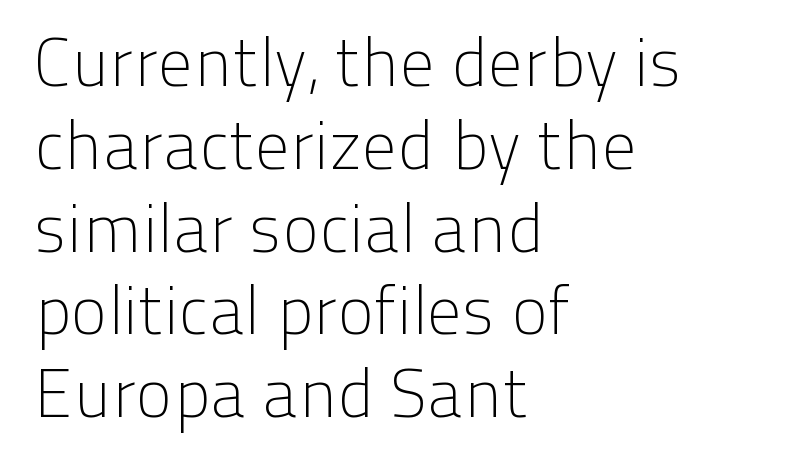
Q: Is the text bold? A: No.
Q: Is the text italic (slanted)? A: No, it is upright.
Q: Is the typeface a serif or a sans-serif typeface? A: Sans-serif.
Q: Is the text underlined? A: No.
Q: How is the paragraph aligned? A: Left-aligned.
Q: Is the spacing between letters normal or unusually wide? A: Normal.
Q: Width (condensed, normal, or wide)? A: Normal.
Q: Stroke contrast? A: Low.
Q: x-height? A: Medium.
Q: Monospaced? A: No.
